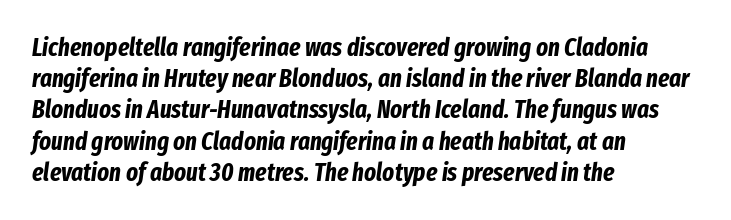
Typesetter's note: full bold, strokes at maximum text heaviness. The zone under the glyphs is completely vacant. Horizontal bands of white between lines are of average thickness. How are the letters spaced? Ordinarily, with no added tracking. Looking at the ascenders, they clearly lean.
